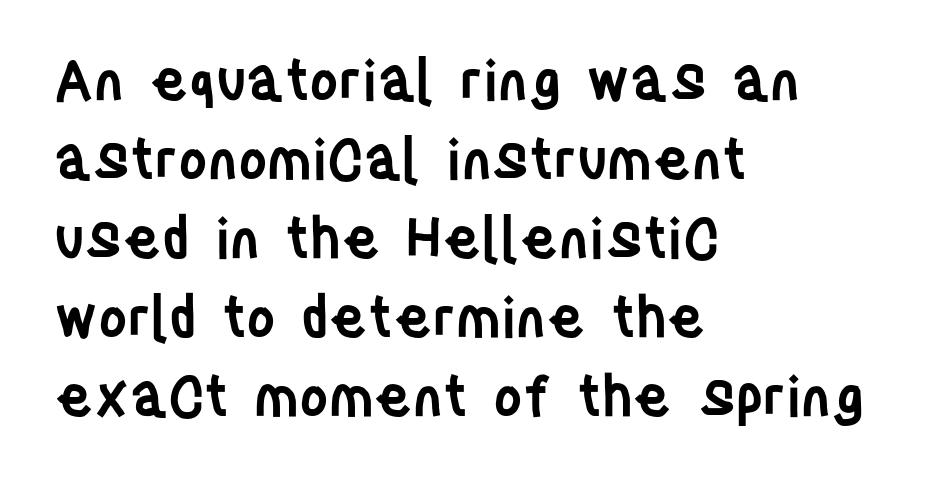
Q: Is the text bold? A: Semi-bold.
Q: Is the text italic (slanted)? A: No, it is upright.
Q: Is the typeface a serif or a sans-serif typeface? A: Sans-serif.
Q: Is the text underlined? A: No.
Q: How is the paragraph aligned? A: Left-aligned.
Q: Is the spacing between letters normal or unusually wide? A: Normal.
Q: Is the spacing between lines tight, normal or loose? A: Normal.
Q: Width (condensed, normal, or wide)? A: Condensed.
Q: Stroke contrast? A: Low.
Q: x-height? A: Large.
Q: Monospaced? A: No.
